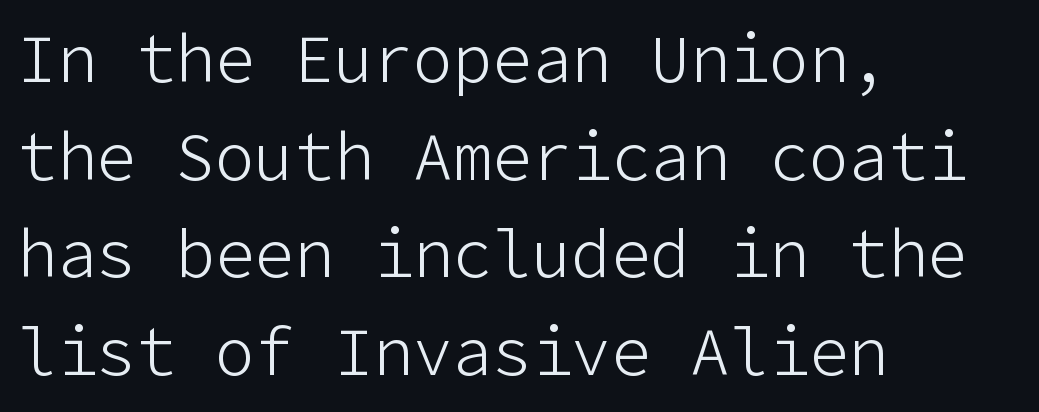
If you drew a ruler down the left edge, every line would touch it. These glyphs show unthickened strokes, regular width or finer. This sample uses an upright cut, with every glyph sitting square on the baseline. I'd call this a sans setting — the letters go barefoot. Anything drawn beneath the words? Only blank space. The rows are spaced the way most documents space them.
